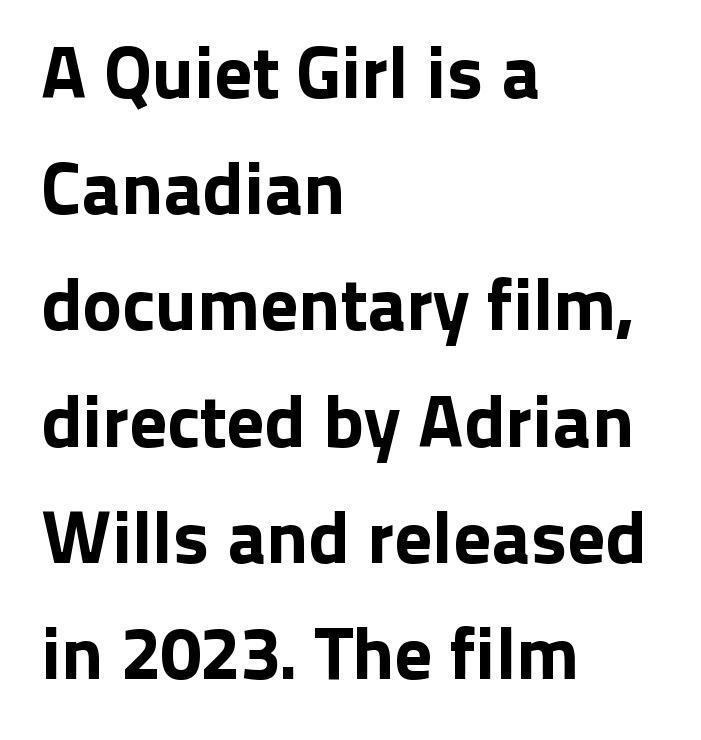
The image shows 75 px sans-serif type, upright; set left-aligned, normal line spacing (1.55x), normal letter spacing, not underlined; low stroke contrast and a medium x-height.
